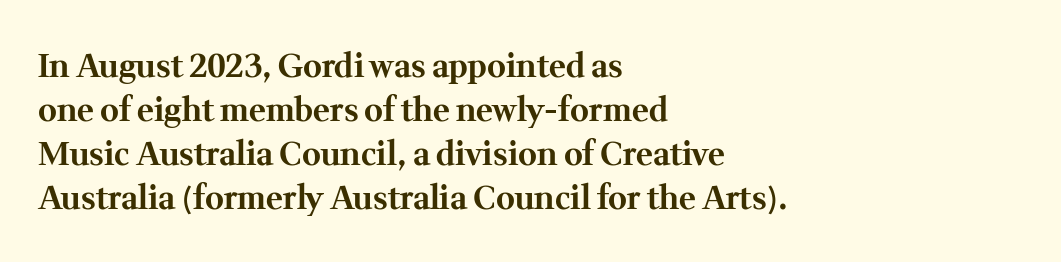
The image shows 32 px bold serif type, upright; set left-aligned, normal line spacing (1.37x), normal letter spacing, not underlined; medium stroke contrast and a medium x-height.
